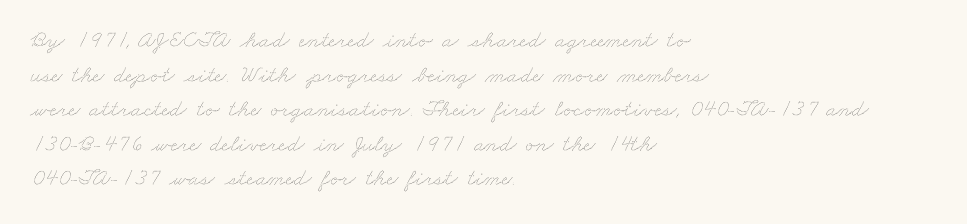
The image shows 24 px text type; set left-aligned, normal line spacing (1.44x), normal letter spacing, not underlined.
